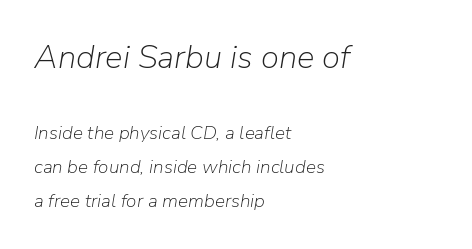
The image shows 33 px light type, italic (leaning right); set left-aligned, line spacing 1.79x, normal letter spacing, not underlined; the first (top) block is 1.74x larger; low stroke contrast and a medium x-height.
